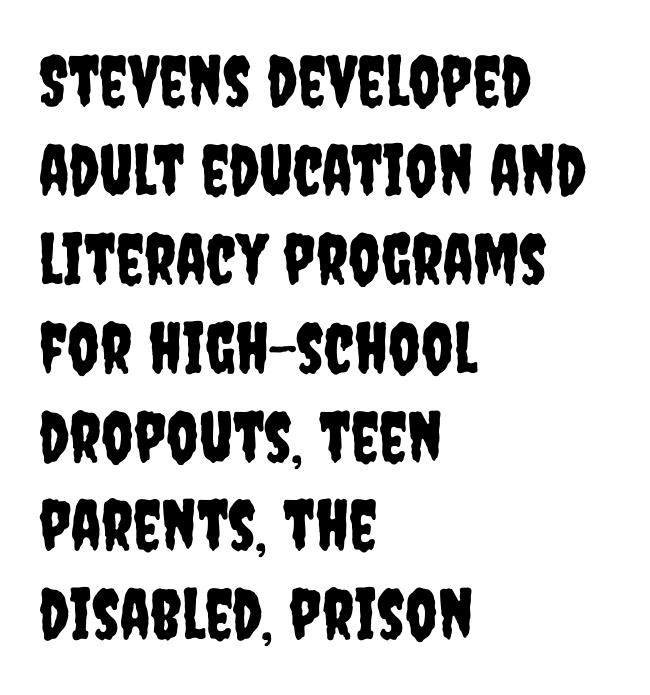
Q: Is the text italic (slanted)? A: No, it is upright.
Q: Is the typeface a serif or a sans-serif typeface? A: Sans-serif.
Q: Is the text underlined? A: No.
Q: How is the paragraph aligned? A: Left-aligned.
Q: Is the spacing between letters normal or unusually wide? A: Normal.
Q: Is the spacing between lines tight, normal or loose? A: Normal.
Q: Width (condensed, normal, or wide)? A: Condensed.
Q: Stroke contrast? A: Low.
Q: x-height? A: Large.
Q: Monospaced? A: No.
